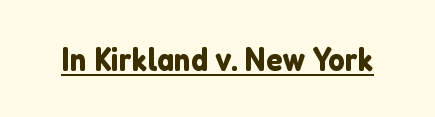
Q: Is the text italic (slanted)? A: No, it is upright.
Q: Is the typeface a serif or a sans-serif typeface? A: Sans-serif.
Q: Is the text underlined? A: Yes.
Q: Is the spacing between letters normal or unusually wide? A: Normal.
Q: Width (condensed, normal, or wide)? A: Normal.
Q: Stroke contrast? A: Low.
Q: x-height? A: Medium.
Q: Monospaced? A: No.
